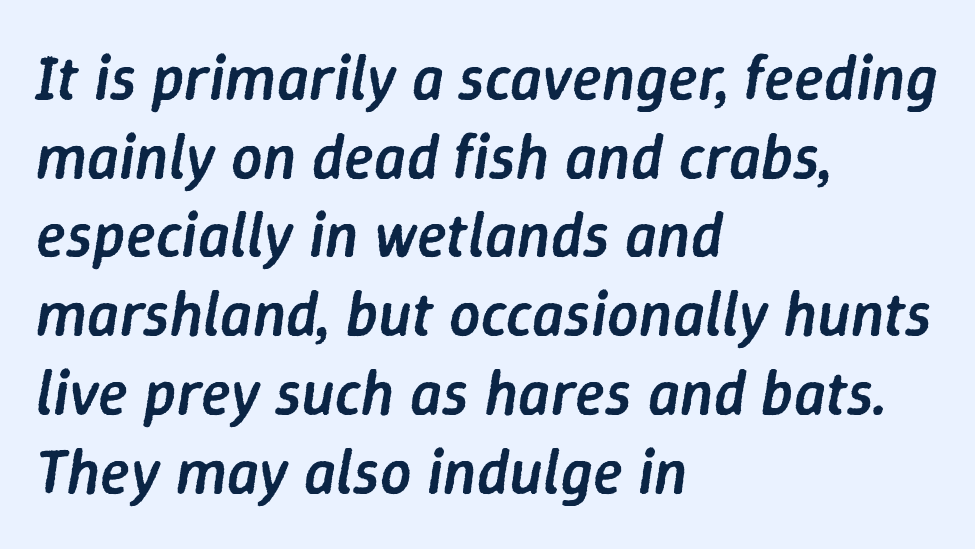
The image shows 62 px semibold type, italic (leaning right); set left-aligned, normal line spacing (1.27x), normal letter spacing, not underlined; low stroke contrast and a medium x-height.
